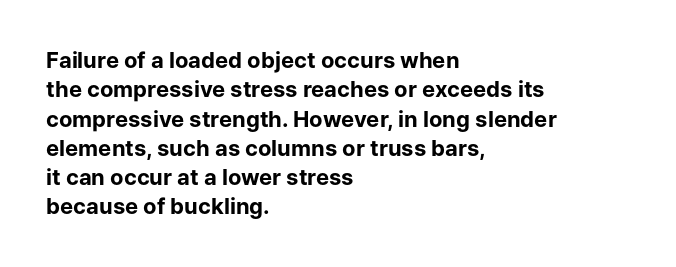
Q: Is the text bold? A: Yes.
Q: Is the text italic (slanted)? A: No, it is upright.
Q: Is the text underlined? A: No.
Q: How is the paragraph aligned? A: Left-aligned.
Q: Is the spacing between letters normal or unusually wide? A: Normal.
Q: Is the spacing between lines tight, normal or loose? A: Normal.
